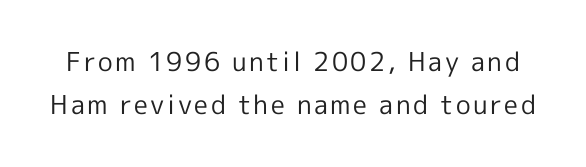
Q: Is the text bold? A: No.
Q: Is the text italic (slanted)? A: No, it is upright.
Q: Is the text underlined? A: No.
Q: Is the spacing between lines tight, normal or loose? A: Normal.
